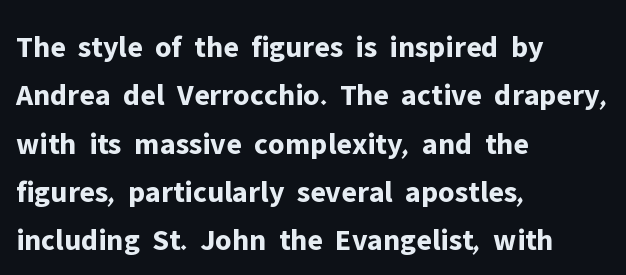
Q: Is the text bold? A: Yes.
Q: Is the text italic (slanted)? A: No, it is upright.
Q: Is the typeface a serif or a sans-serif typeface? A: Sans-serif.
Q: Is the text underlined? A: No.
Q: How is the paragraph aligned? A: Left-aligned.
Q: Is the spacing between letters normal or unusually wide? A: Normal.
Q: Is the spacing between lines tight, normal or loose? A: Normal.
Q: Width (condensed, normal, or wide)? A: Normal.
Q: Stroke contrast? A: Low.
Q: x-height? A: Medium.
Q: Monospaced? A: No.
